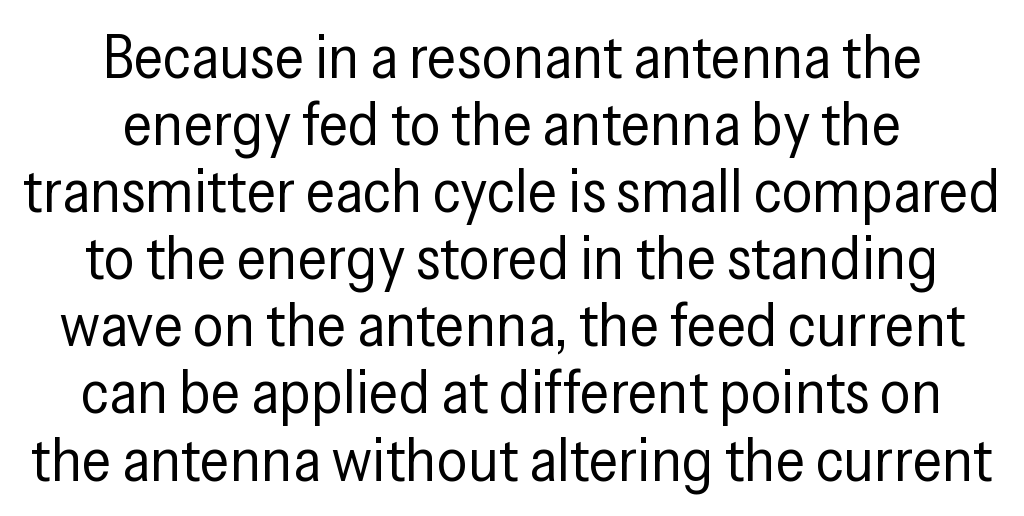
The image shows 61 px regular-weight, condensed sans-serif type, upright; set centered, tight line spacing (1.1x), normal letter spacing, not underlined; low stroke contrast and a medium x-height.
